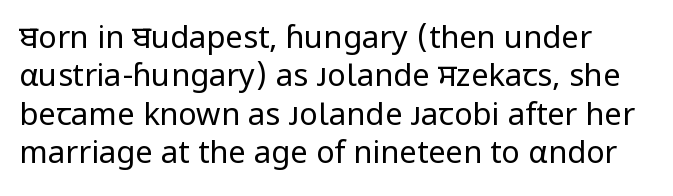
Tall strokes in this sample are plumb rather than angled. Stem width sits at or under what a default text font uses. The gaps between neighbouring characters are ordinary and unremarkable. The gap between lines stays unmarked. Here the designer chose a conventional face with non-uniform glyph widths.
